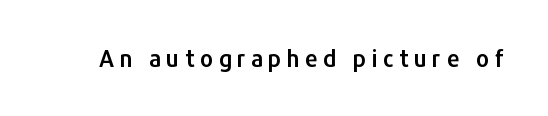
{"italic": "no", "underline": "no", "letter_spacing": "wide", "letter_spacing_em": 0.22, "glyph_px": 23}
